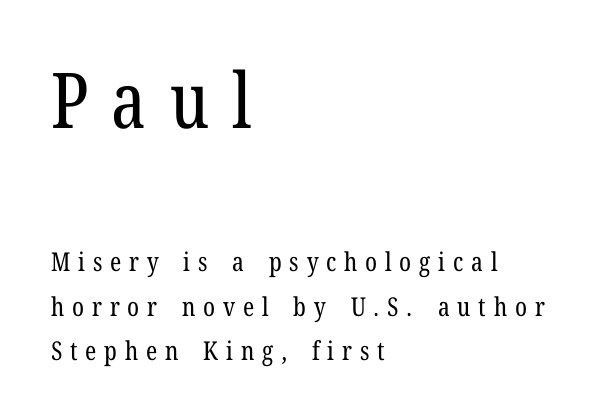
{"serif": "yes", "italic": "no", "bold": "no", "weight": "regular", "width": "condensed", "stroke_contrast": "low", "x_height": "medium", "monospaced": "no", "underline": "no", "align": "left", "line_spacing_ratio": 1.72, "letter_spacing": "wide", "letter_spacing_em": 0.3, "larger_block": "first", "size_ratio": 2.96, "glyph_px": 77}
